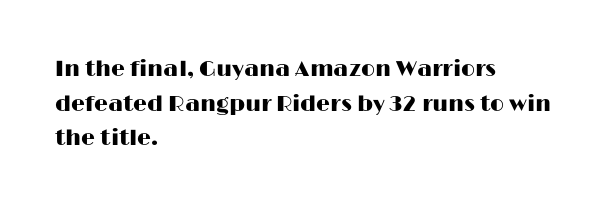
The setting favours the left margin, as ordinary paragraphs usually do. The letters stand straight up with perfectly vertical stems. Baseline-to-baseline distance is the conventional proportion of letter height. Beneath every word, the page is bare. Is the letter spacing exaggerated? No — it looks like the ordinary default.
